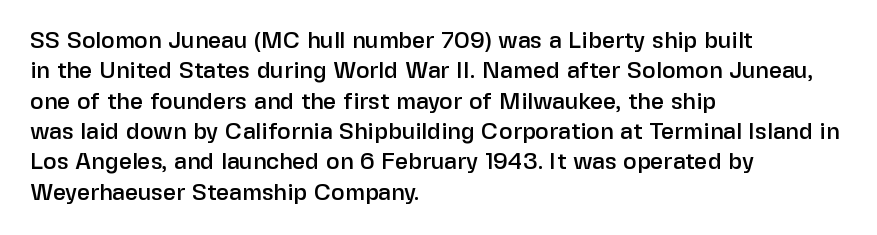
Q: Is the text italic (slanted)? A: No, it is upright.
Q: Is the text underlined? A: No.
Q: How is the paragraph aligned? A: Left-aligned.
Q: Is the spacing between letters normal or unusually wide? A: Normal.
Q: Is the spacing between lines tight, normal or loose? A: Normal.
